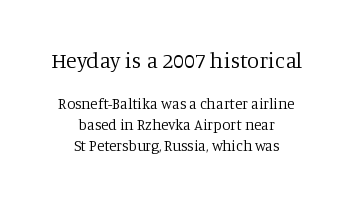
Q: Is the text bold? A: No.
Q: Is the text italic (slanted)? A: No, it is upright.
Q: Is the text underlined? A: No.
Q: How is the paragraph aligned? A: Centered.
Q: Is the spacing between letters normal or unusually wide? A: Normal.
Q: Is the spacing between lines tight, normal or loose? A: Normal.
Q: Which block of text is set in a larger size, the first (top) or the second (bottom)? A: The first (top) one.
